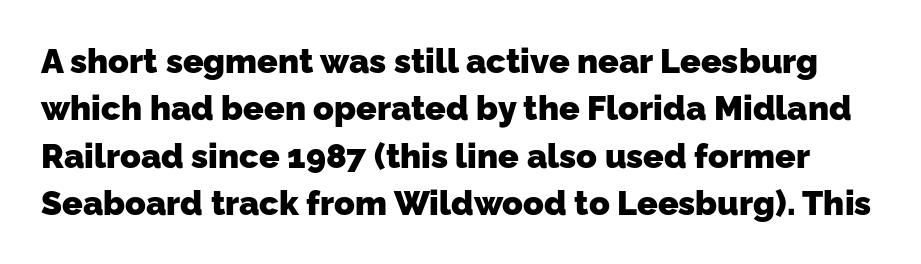
{"serif": "no", "bold": "yes", "weight": "heavy", "width": "normal", "stroke_contrast": "low", "x_height": "medium", "monospaced": "no", "underline": "no", "line_spacing": "normal", "line_spacing_ratio": 1.39, "letter_spacing": "normal", "letter_spacing_em": 0.0, "glyph_px": 34}
